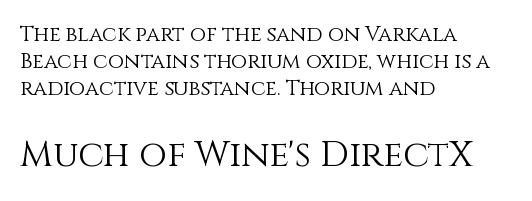
The image shows 36 px light type, upright; set left-aligned, normal line spacing (1.29x), normal letter spacing, not underlined; the second (bottom) block is 1.71x larger; medium stroke contrast and a large x-height.
